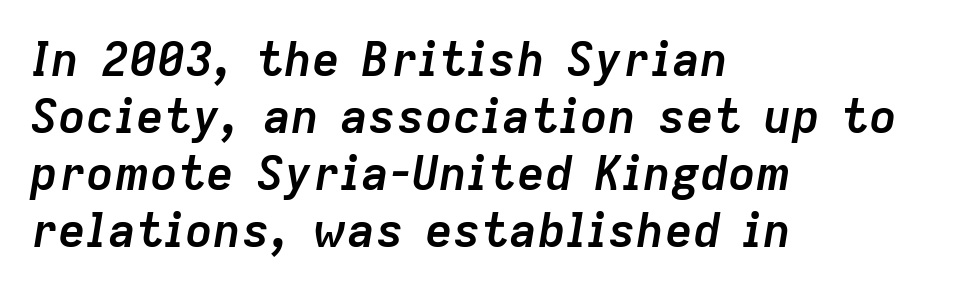
Q: Is the text bold? A: Yes.
Q: Is the text italic (slanted)? A: Yes, it leans right by about 9 degrees.
Q: Is the text underlined? A: No.
Q: How is the paragraph aligned? A: Left-aligned.
Q: Is the spacing between letters normal or unusually wide? A: Normal.
Q: Width (condensed, normal, or wide)? A: Normal.
Q: Stroke contrast? A: Low.
Q: x-height? A: Medium.
Q: Monospaced? A: No.
